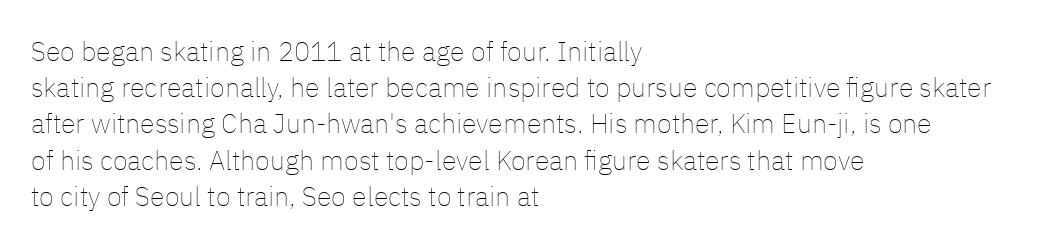
{"italic": "no", "bold": "no", "underline": "no", "align": "left", "line_spacing": "normal", "line_spacing_ratio": 1.34, "letter_spacing": "normal", "letter_spacing_em": 0.0, "glyph_px": 27}
